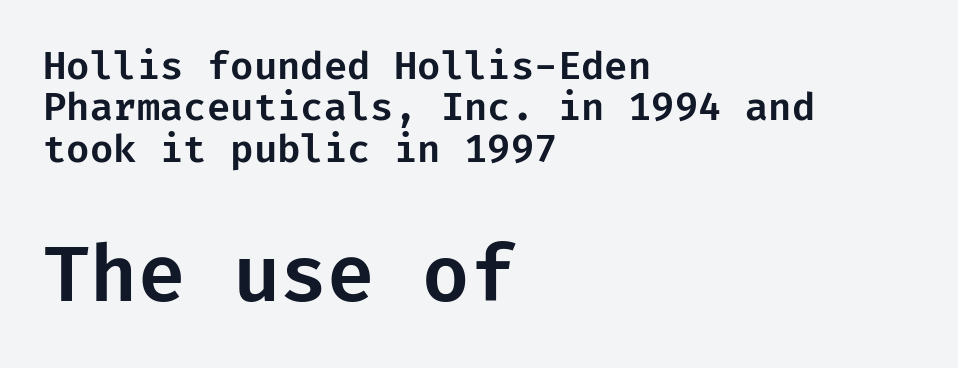
The image shows 77 px sans-serif type, upright; set left-aligned, tight line spacing (1.09x), normal letter spacing, not underlined; the second (bottom) block is 2.03x larger; low stroke contrast and a medium x-height.
